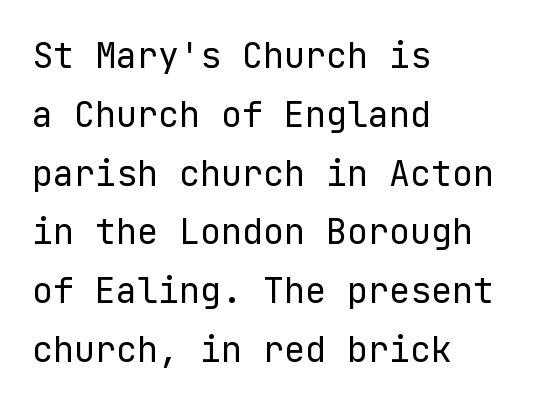
Think standard paragraph weight, or any step lighter than that. What stands out about the letter spacing? Nothing — it is the standard amount. The type family on display is of the sans-serif kind. Honestly, the row spacing looks completely unremarkable. The ragged edge is on the right, which tells us the setting is flush left.
